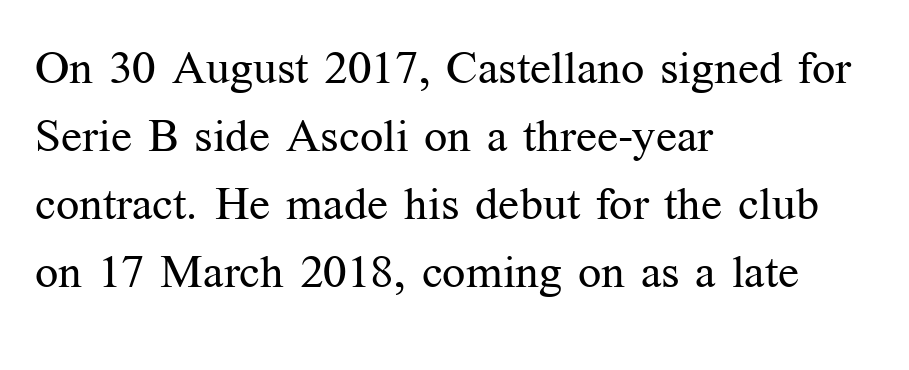
The image shows 46 px regular-weight serif type, upright; set left-aligned, normal line spacing (1.48x), normal letter spacing, not underlined; medium stroke contrast and a medium x-height.
